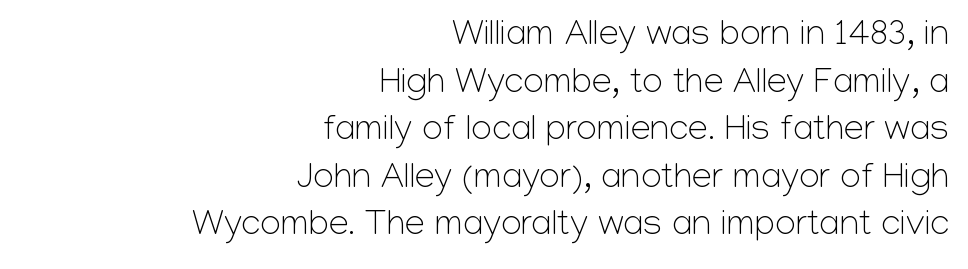
Q: Is the text bold? A: No.
Q: Is the text italic (slanted)? A: No, it is upright.
Q: Is the typeface a serif or a sans-serif typeface? A: Sans-serif.
Q: Is the text underlined? A: No.
Q: How is the paragraph aligned? A: Right-aligned.
Q: Is the spacing between letters normal or unusually wide? A: Normal.
Q: Is the spacing between lines tight, normal or loose? A: Normal.
Q: Width (condensed, normal, or wide)? A: Normal.
Q: Stroke contrast? A: Low.
Q: x-height? A: Medium.
Q: Monospaced? A: No.
